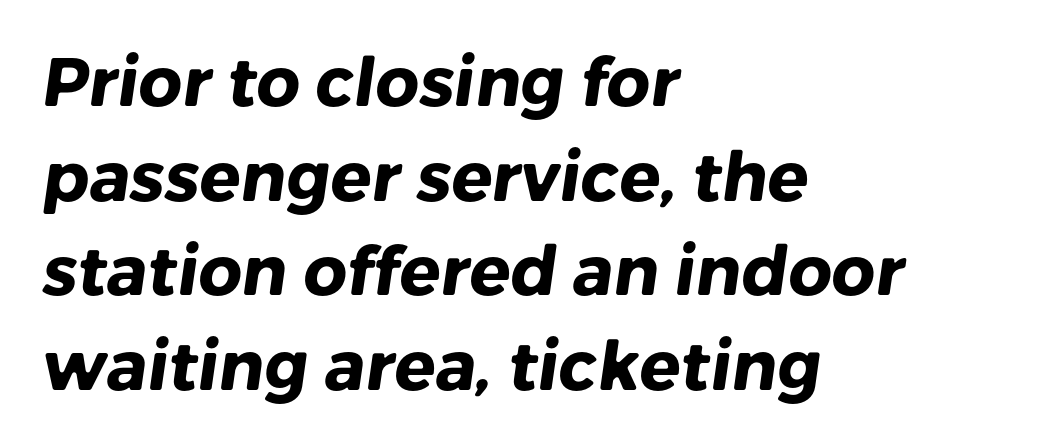
The image shows 68 px heavy sans-serif type; set left-aligned, normal line spacing (1.39x), normal letter spacing, not underlined; low stroke contrast and a medium x-height.
